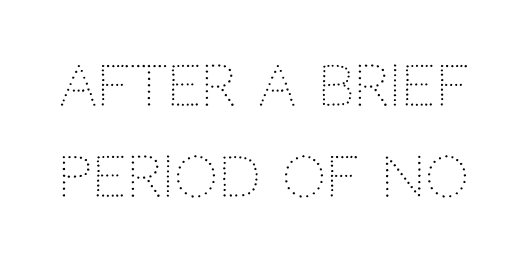
Note: no serifs on the glyphs. Character widths vary here, with narrow letters taking less room than wide ones. Rows of type keep a routine distance in the vertical direction. Does the lettering tilt? It doesn't — this is upright.
